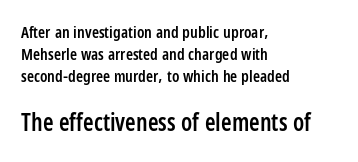
The image shows 24 px text type, upright; set left-aligned, normal line spacing (1.39x), normal letter spacing, not underlined; the second (bottom) block is 1.5x larger.
